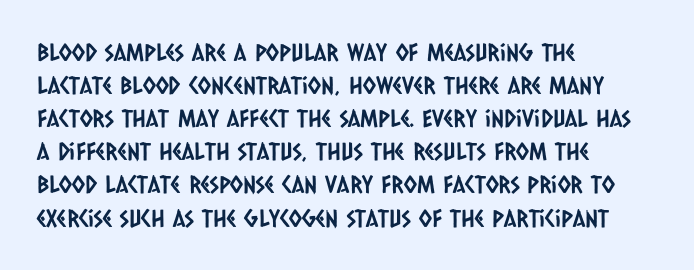
{"underline": "no", "align": "left", "line_spacing": "normal", "line_spacing_ratio": 1.38, "letter_spacing": "normal", "letter_spacing_em": 0.0, "glyph_px": 24}
